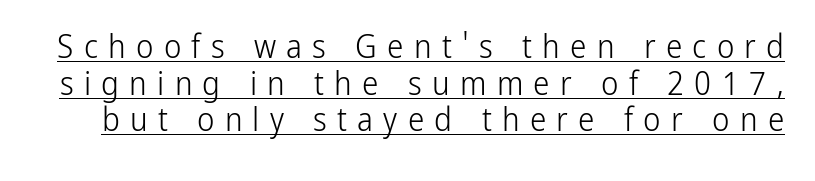
Does the leading feel generous? Not at all — it's pinched. The passage shown is not bold in any degree. Here the glyphs are tracked loosely, breaking word shapes into spaced letters. The letters carry no serifs — their stems end cleanly without finishing strokes. Do the characters align in a grid? No, the font is proportional. Does the lettering tilt? It doesn't — this is upright.
